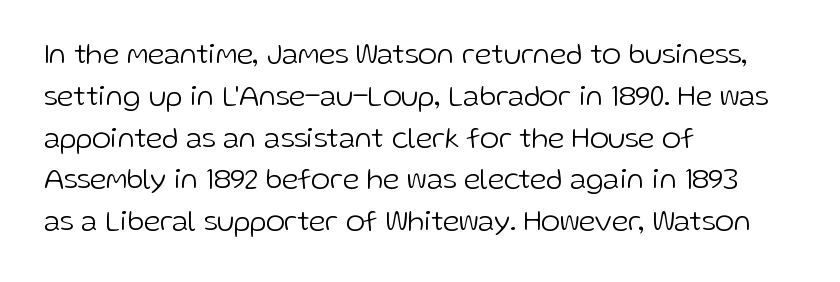
Tall strokes in this sample are plumb rather than angled. No feet cap the strokes, marking this as sans-serif type. Glance below the letters and you will spot only blank space. Every row of glyphs begins at an identical x-position on the left. The face used here is proportionally spaced, like ordinary book or web type. The letters sit at their default tracking, neither squeezed nor spread.
